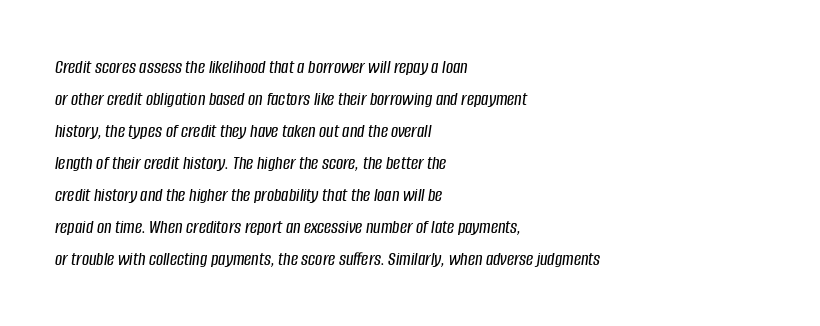
{"italic": "yes", "lean": "right", "slant_degrees": 8, "underline": "no", "align": "left", "line_spacing": "normal", "line_spacing_ratio": 1.6, "letter_spacing": "normal", "letter_spacing_em": 0.0, "glyph_px": 20}
